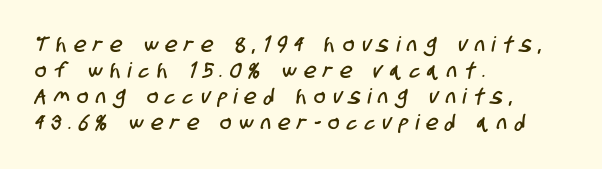
{"underline": "no", "align": "left", "line_spacing_ratio": 1.24, "letter_spacing": "wide", "letter_spacing_em": 0.37, "glyph_px": 21}
